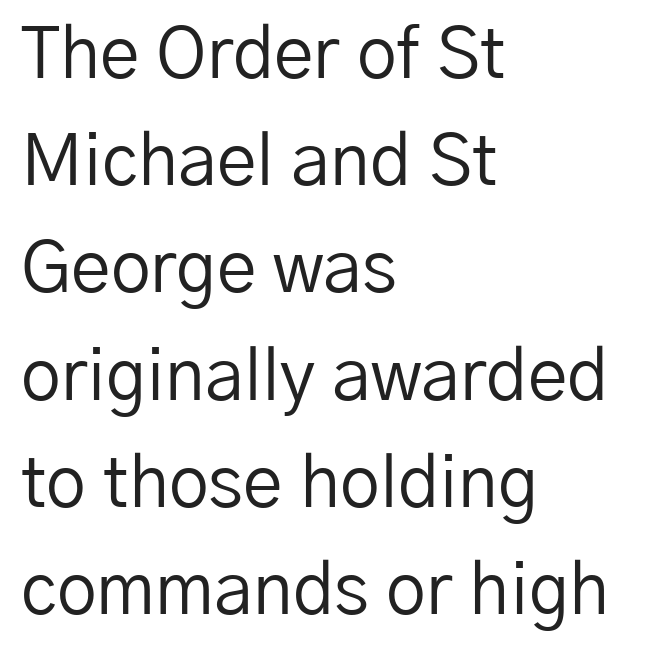
Q: Is the text bold? A: No.
Q: Is the text italic (slanted)? A: No, it is upright.
Q: Is the typeface a serif or a sans-serif typeface? A: Sans-serif.
Q: Is the text underlined? A: No.
Q: How is the paragraph aligned? A: Left-aligned.
Q: Is the spacing between letters normal or unusually wide? A: Normal.
Q: Is the spacing between lines tight, normal or loose? A: Normal.
Q: Width (condensed, normal, or wide)? A: Normal.
Q: Stroke contrast? A: Low.
Q: x-height? A: Medium.
Q: Monospaced? A: No.
